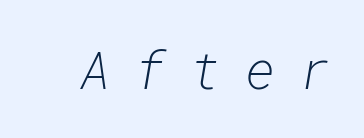
Q: Is the text bold? A: No.
Q: Is the text italic (slanted)? A: Yes, it leans right by about 10 degrees.
Q: Is the text underlined? A: No.
Q: Is the spacing between letters normal or unusually wide? A: Unusually wide.
Q: Width (condensed, normal, or wide)? A: Normal.
Q: Stroke contrast? A: Low.
Q: x-height? A: Medium.
Q: Monospaced? A: Yes.
